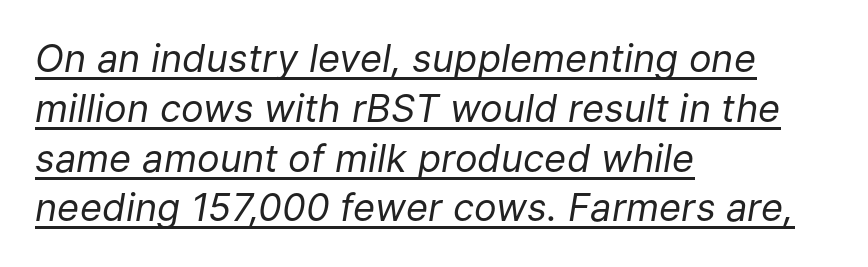
The image shows 38 px regular-weight type, italic (leaning right); set left-aligned, normal line spacing (1.31x), normal letter spacing, underlined; low stroke contrast and a medium x-height.
